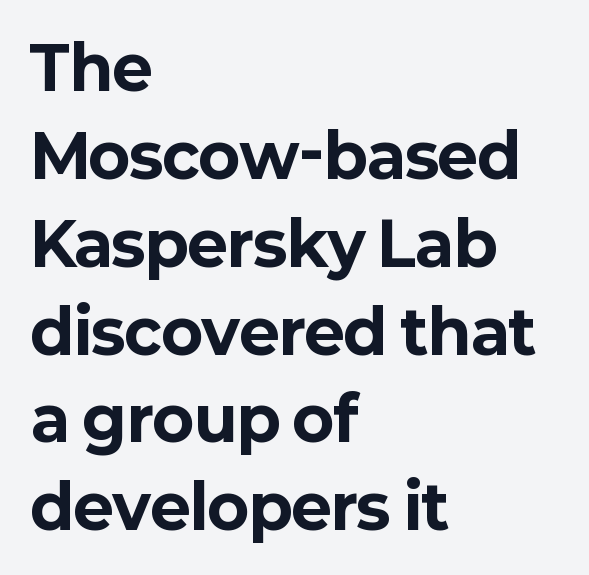
This sample uses a sans-serif face. There is no visible air inserted between adjacent glyphs. Is the block centered? No — it sits flush against the left margin. Set as a true bold cut, around the 700 mark. These lines are rendered in a variable-pitch font. The strip under each line holds only bare page.
